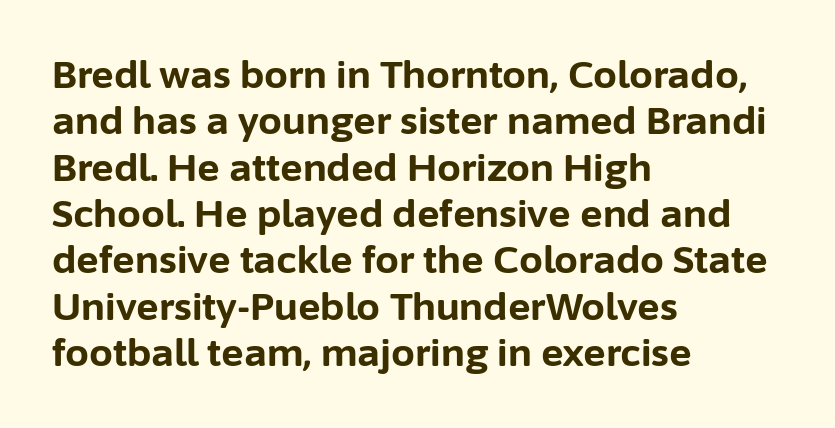
{"serif": "no", "italic": "no", "bold": "yes", "weight": "bold", "width": "normal", "stroke_contrast": "low", "x_height": "medium", "monospaced": "no", "underline": "no", "align": "left", "line_spacing_ratio": 1.22, "letter_spacing": "normal", "letter_spacing_em": 0.0, "glyph_px": 38}
